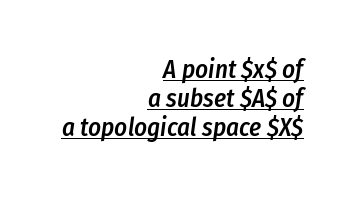
Q: Is the text bold? A: Semi-bold.
Q: Is the text italic (slanted)? A: Yes, it leans right by about 8 degrees.
Q: Is the text underlined? A: Yes.
Q: How is the paragraph aligned? A: Right-aligned.
Q: Is the spacing between letters normal or unusually wide? A: Normal.
